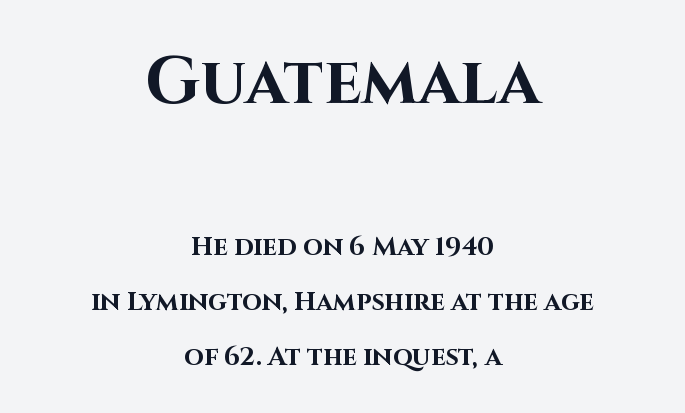
Q: Is the text bold? A: Yes.
Q: Is the text italic (slanted)? A: No, it is upright.
Q: Is the typeface a serif or a sans-serif typeface? A: Sans-serif.
Q: Is the text underlined? A: No.
Q: How is the paragraph aligned? A: Centered.
Q: Is the spacing between letters normal or unusually wide? A: Normal.
Q: Is the spacing between lines tight, normal or loose? A: Loose.
Q: Which block of text is set in a larger size, the first (top) or the second (bottom)? A: The first (top) one.
Q: Width (condensed, normal, or wide)? A: Normal.
Q: Stroke contrast? A: High.
Q: x-height? A: Large.
Q: Monospaced? A: No.
